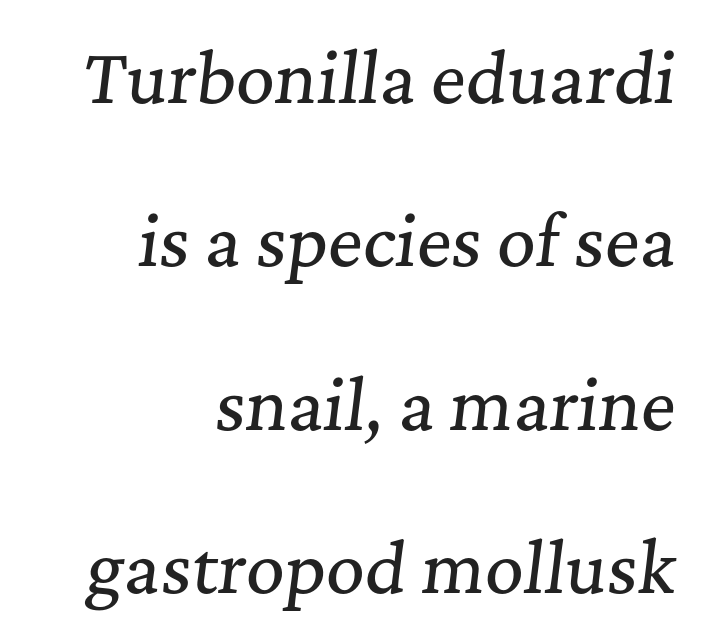
Q: Is the text italic (slanted)? A: Yes, it leans right by about 7 degrees.
Q: Is the typeface a serif or a sans-serif typeface? A: Serif.
Q: Is the text underlined? A: No.
Q: How is the paragraph aligned? A: Right-aligned.
Q: Is the spacing between letters normal or unusually wide? A: Normal.
Q: Is the spacing between lines tight, normal or loose? A: Loose.
Q: Width (condensed, normal, or wide)? A: Normal.
Q: Stroke contrast? A: Medium.
Q: x-height? A: Medium.
Q: Monospaced? A: No.
